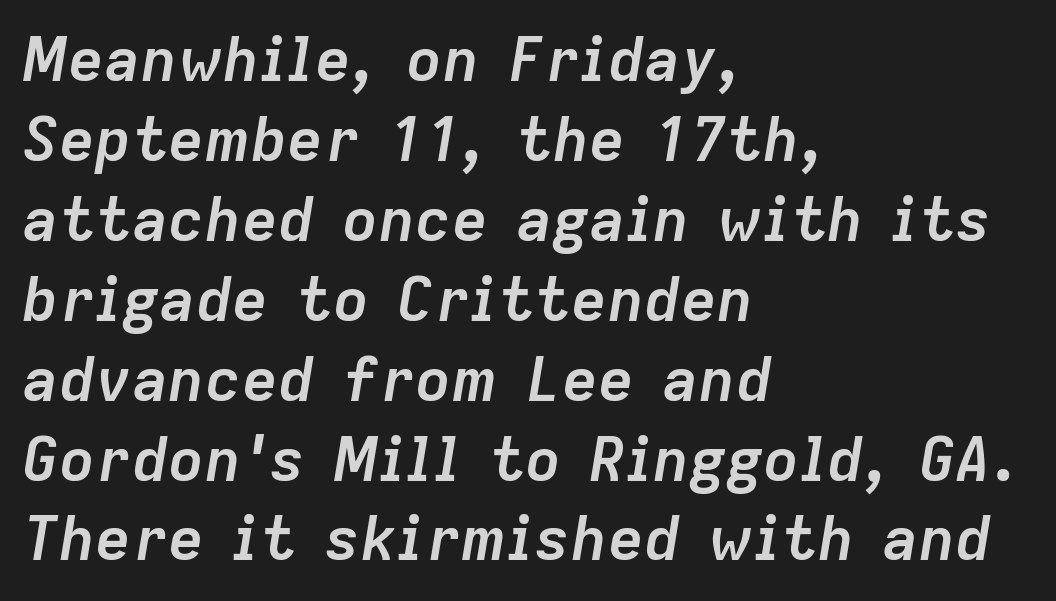
The image shows 61 px semibold type, italic (leaning right); set left-aligned, normal line spacing (1.31x), normal letter spacing, not underlined; low stroke contrast and a medium x-height.
